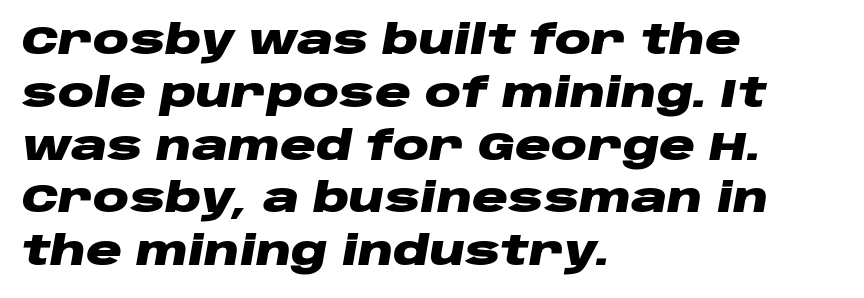
Underline: absent. These words are printed bold, with thick strokes throughout. Default kerning and tracking; the words read as compact shapes. The passage is arranged the way most books set body copy — flush left. Every character sits at an angle, as italics do.
